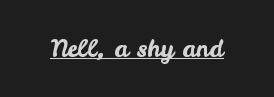
The image shows 24 px text type; set normal letter spacing, underlined.
